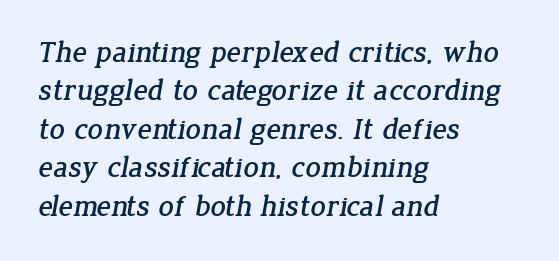
In terms of letterform style, serifs are clearly present. Compared with a centered layout, this one pins lines to the left instead. The passage shown stacks its lines at a standard gap. The letters advance in unequal steps, a hallmark of proportional type. Check the space under the baseline: it is left empty. A typesetter would call this zero additional tracking.
